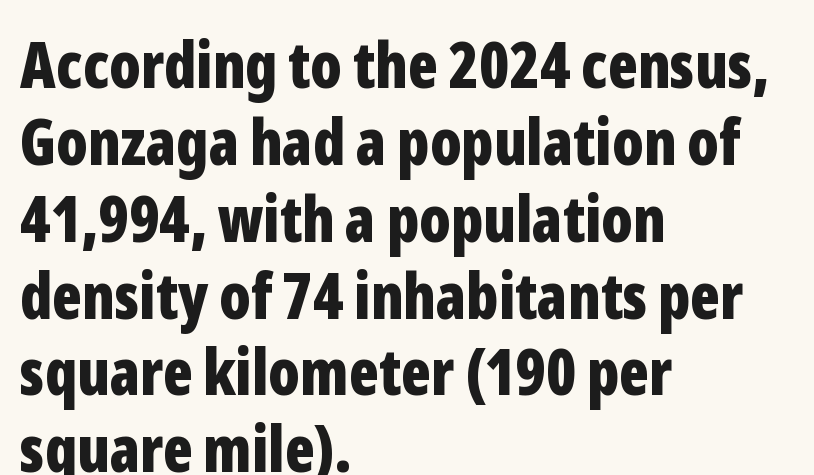
The line texture is even and compact thanks to regular tracking. Which margin do the lines hug? The left one — the right edge is uneven. Strokes here are thick enough to call this a true bold. You can tell it's not italic because the verticals are truly vertical. Unmarked baselines from the first word to the last. Spacing verdict: proportional, widths tailored to each character.
